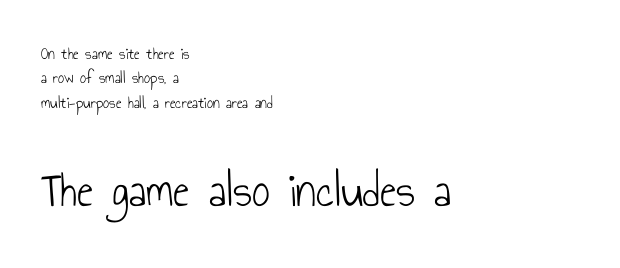
{"serif": "no", "italic": "no", "bold": "no", "weight": "light", "width": "condensed", "stroke_contrast": "low", "x_height": "small", "monospaced": "no", "underline": "no", "align": "left", "line_spacing": "normal", "line_spacing_ratio": 1.43, "letter_spacing": "normal", "letter_spacing_em": 0.0, "larger_block": "second", "size_ratio": 2.94, "glyph_px": 50}
